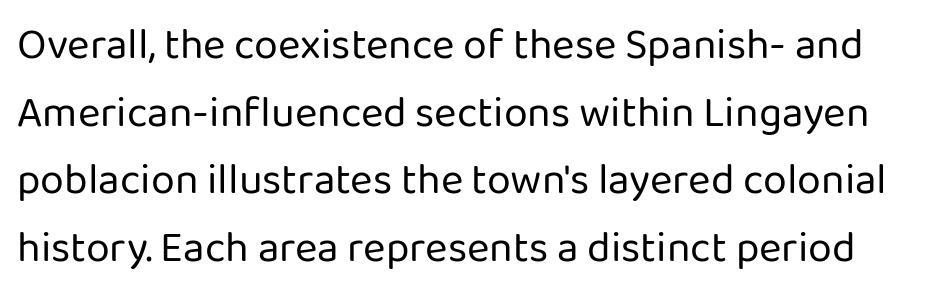
Q: Is the text bold? A: No.
Q: Is the text italic (slanted)? A: No, it is upright.
Q: Is the typeface a serif or a sans-serif typeface? A: Sans-serif.
Q: Is the text underlined? A: No.
Q: Is the spacing between letters normal or unusually wide? A: Normal.
Q: Is the spacing between lines tight, normal or loose? A: Normal.
Q: Width (condensed, normal, or wide)? A: Normal.
Q: Stroke contrast? A: Low.
Q: x-height? A: Medium.
Q: Monospaced? A: No.
